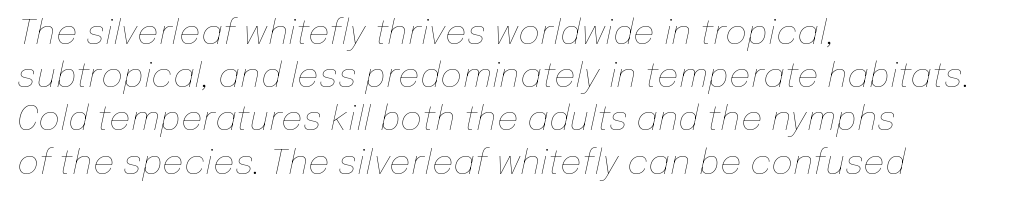
The image shows 34 px thin type, italic (leaning right); set left-aligned, normal line spacing (1.27x), normal letter spacing, not underlined; low stroke contrast and a medium x-height.
